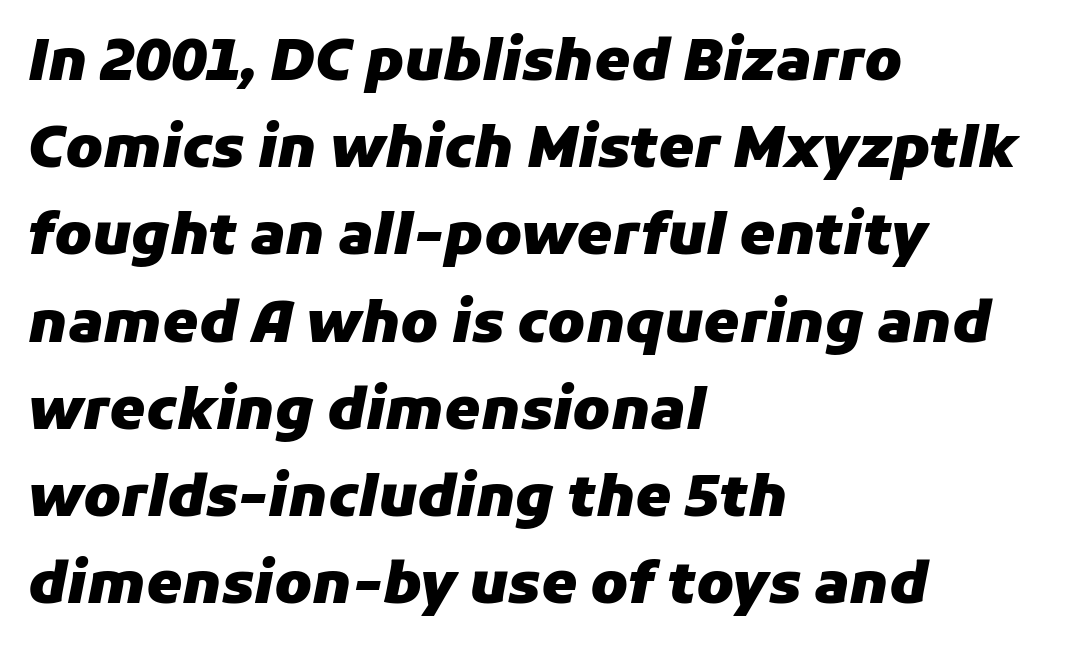
Q: Is the text bold? A: Yes.
Q: Is the text italic (slanted)? A: Yes, it leans right by about 11 degrees.
Q: Is the text underlined? A: No.
Q: How is the paragraph aligned? A: Left-aligned.
Q: Is the spacing between letters normal or unusually wide? A: Normal.
Q: Is the spacing between lines tight, normal or loose? A: Normal.
Q: Width (condensed, normal, or wide)? A: Normal.
Q: Stroke contrast? A: Low.
Q: x-height? A: Medium.
Q: Monospaced? A: No.
